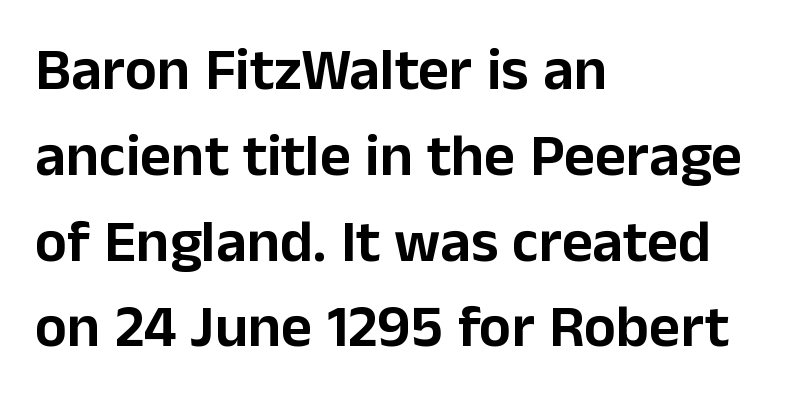
The image shows 60 px sans-serif type, upright; set left-aligned, normal line spacing (1.43x), normal letter spacing, not underlined; low stroke contrast and a medium x-height.
